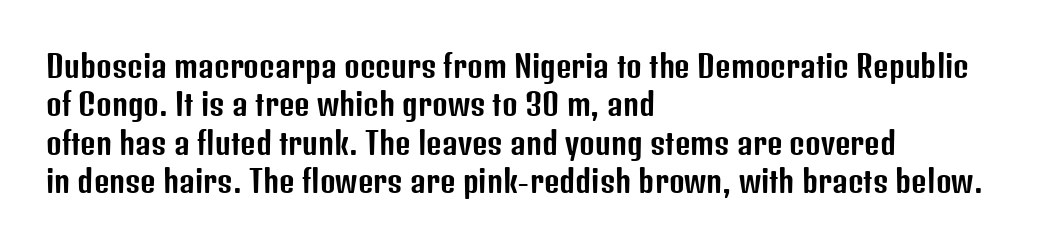
Q: Is the text italic (slanted)? A: No, it is upright.
Q: Is the typeface a serif or a sans-serif typeface? A: Sans-serif.
Q: Is the text underlined? A: No.
Q: How is the paragraph aligned? A: Left-aligned.
Q: Is the spacing between letters normal or unusually wide? A: Normal.
Q: Is the spacing between lines tight, normal or loose? A: Normal.
Q: Width (condensed, normal, or wide)? A: Condensed.
Q: Stroke contrast? A: Low.
Q: x-height? A: Medium.
Q: Monospaced? A: No.
